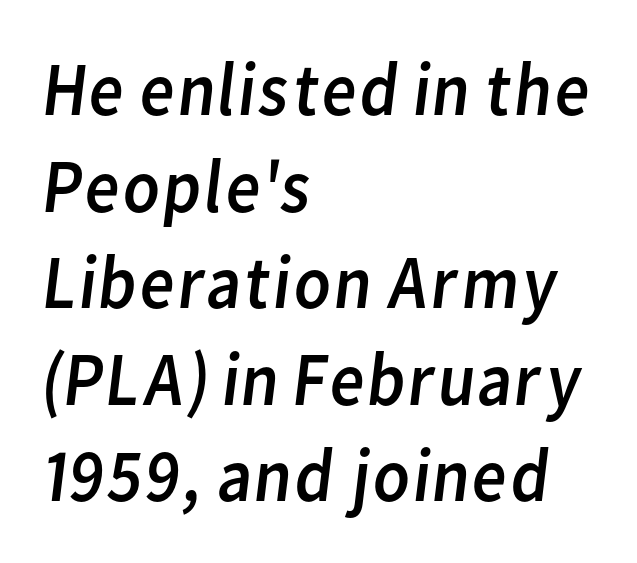
Q: Is the text bold? A: No.
Q: Is the typeface a serif or a sans-serif typeface? A: Sans-serif.
Q: Is the text underlined? A: No.
Q: How is the paragraph aligned? A: Left-aligned.
Q: Is the spacing between letters normal or unusually wide? A: Normal.
Q: Is the spacing between lines tight, normal or loose? A: Normal.
Q: Width (condensed, normal, or wide)? A: Normal.
Q: Stroke contrast? A: Low.
Q: x-height? A: Medium.
Q: Monospaced? A: No.
